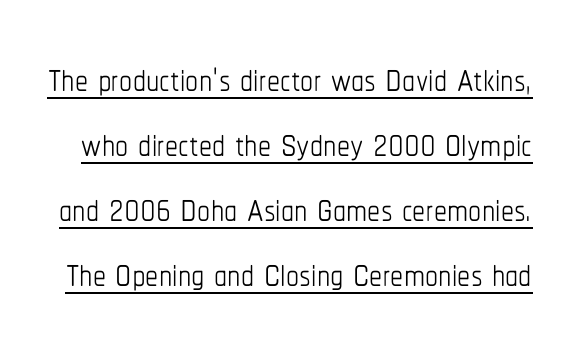
Q: Is the text bold? A: No.
Q: Is the text italic (slanted)? A: No, it is upright.
Q: Is the text underlined? A: Yes.
Q: Is the spacing between letters normal or unusually wide? A: Normal.
Q: Is the spacing between lines tight, normal or loose? A: Normal.
Q: Width (condensed, normal, or wide)? A: Condensed.
Q: Stroke contrast? A: Low.
Q: x-height? A: Medium.
Q: Monospaced? A: No.
